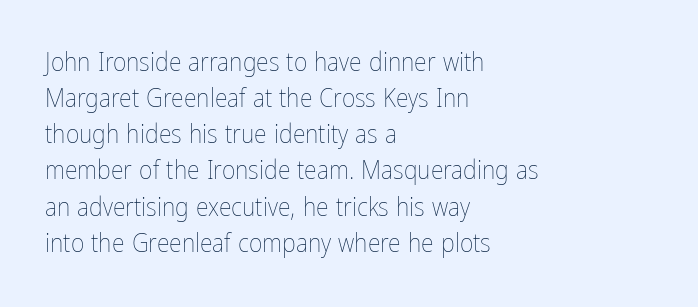
The image shows 26 px text type, upright; set left-aligned, normal line spacing (1.39x), normal letter spacing, not underlined.
